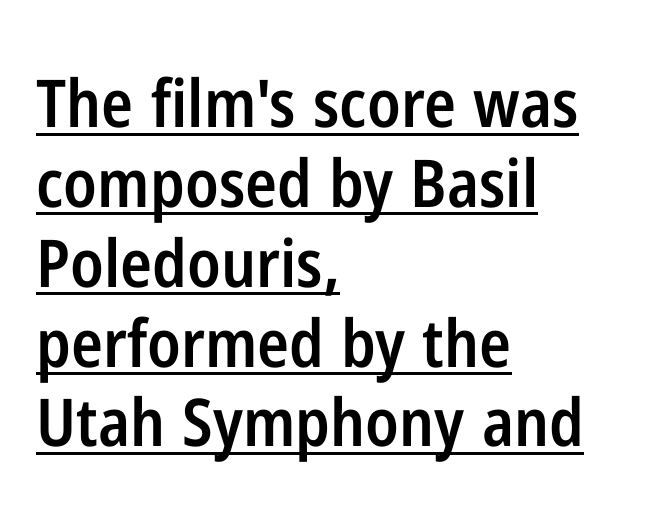
Q: Is the text bold? A: Semi-bold.
Q: Is the text italic (slanted)? A: No, it is upright.
Q: Is the typeface a serif or a sans-serif typeface? A: Sans-serif.
Q: Is the text underlined? A: Yes.
Q: How is the paragraph aligned? A: Left-aligned.
Q: Is the spacing between letters normal or unusually wide? A: Normal.
Q: Width (condensed, normal, or wide)? A: Condensed.
Q: Stroke contrast? A: Low.
Q: x-height? A: Medium.
Q: Monospaced? A: No.
